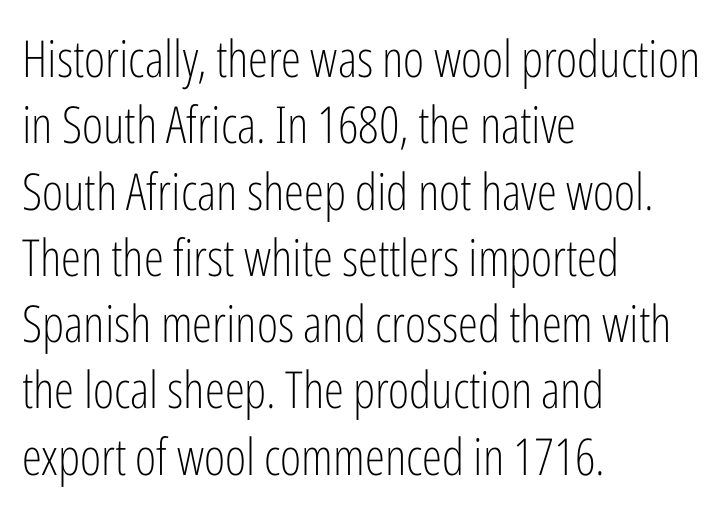
Q: Is the text bold? A: No.
Q: Is the text italic (slanted)? A: No, it is upright.
Q: Is the typeface a serif or a sans-serif typeface? A: Sans-serif.
Q: Is the text underlined? A: No.
Q: How is the paragraph aligned? A: Left-aligned.
Q: Is the spacing between letters normal or unusually wide? A: Normal.
Q: Is the spacing between lines tight, normal or loose? A: Normal.
Q: Width (condensed, normal, or wide)? A: Condensed.
Q: Stroke contrast? A: Low.
Q: x-height? A: Medium.
Q: Monospaced? A: No.
